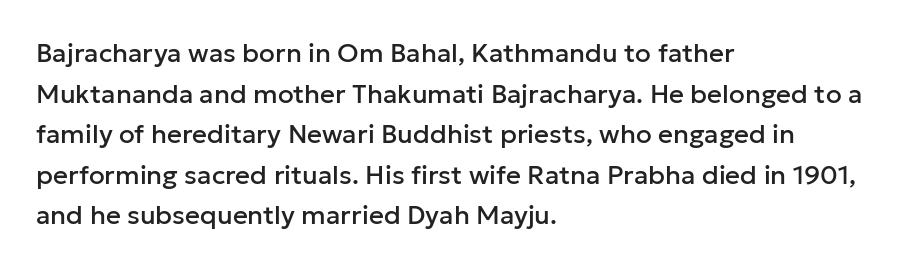
{"italic": "no", "underline": "no", "align": "left", "line_spacing": "normal", "line_spacing_ratio": 1.56, "letter_spacing": "normal", "letter_spacing_em": 0.0, "glyph_px": 26}
